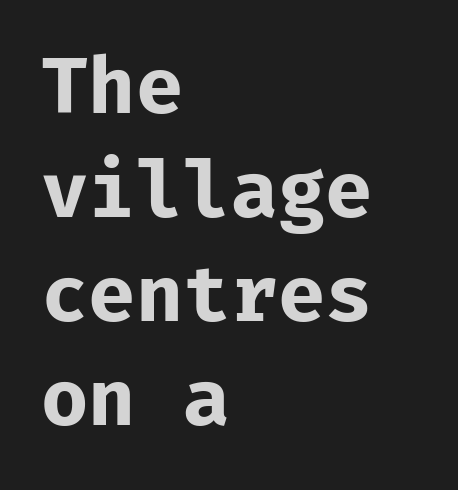
Q: Is the text bold? A: Yes.
Q: Is the text italic (slanted)? A: No, it is upright.
Q: Is the typeface a serif or a sans-serif typeface? A: Sans-serif.
Q: Is the text underlined? A: No.
Q: How is the paragraph aligned? A: Left-aligned.
Q: Is the spacing between letters normal or unusually wide? A: Normal.
Q: Is the spacing between lines tight, normal or loose? A: Normal.
Q: Width (condensed, normal, or wide)? A: Normal.
Q: Stroke contrast? A: Low.
Q: x-height? A: Medium.
